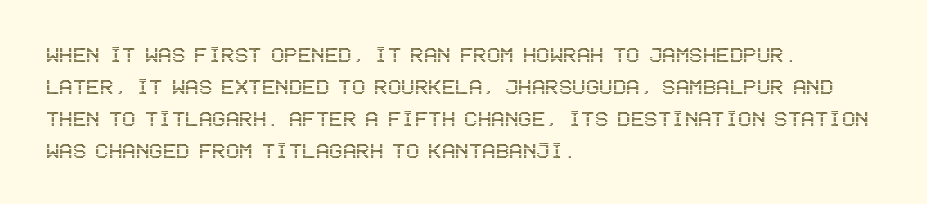
The image shows 25 px text type, upright; set left-aligned, normal line spacing (1.28x), normal letter spacing, not underlined.
